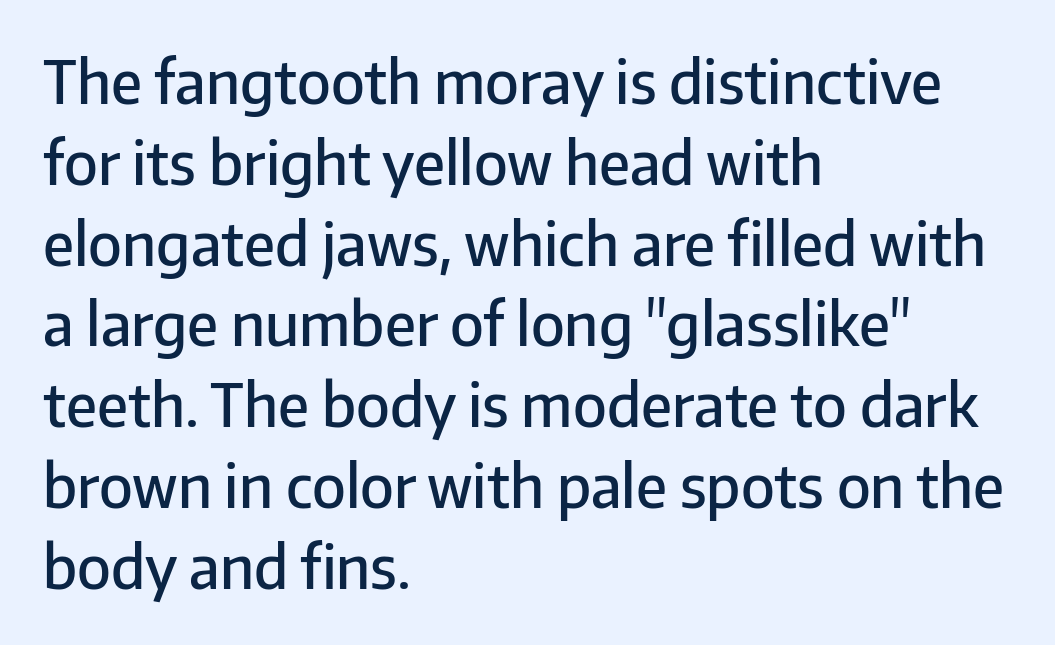
The lines are quadded left. Each letter keeps its own natural width here, so spacing adapts to shape. Unlike a traditional serif, this face leaves its strokes unadorned. Each glyph is drawn with semibold strokes, heavier than normal yet not fully bold. The specimen reads as upright at a glance.
